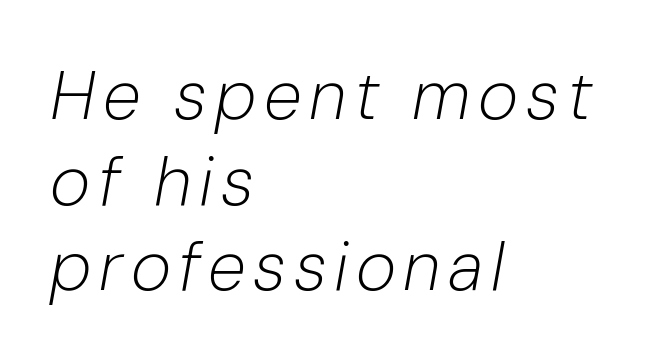
{"italic": "yes", "lean": "right", "slant_degrees": 10, "bold": "no", "weight": "light", "width": "normal", "stroke_contrast": "low", "x_height": "medium", "monospaced": "no", "underline": "no", "align": "left", "line_spacing_ratio": 1.24, "glyph_px": 69}
